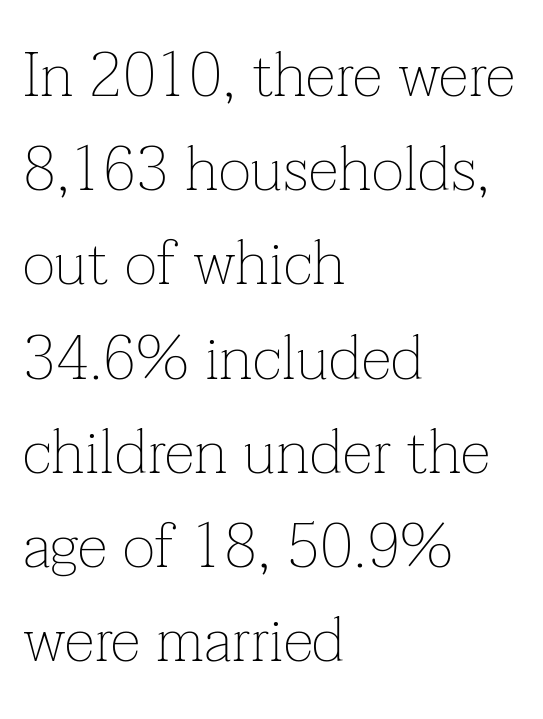
The image shows 62 px thin serif type, upright; set left-aligned, normal line spacing (1.52x), normal letter spacing, not underlined; low stroke contrast and a medium x-height.
